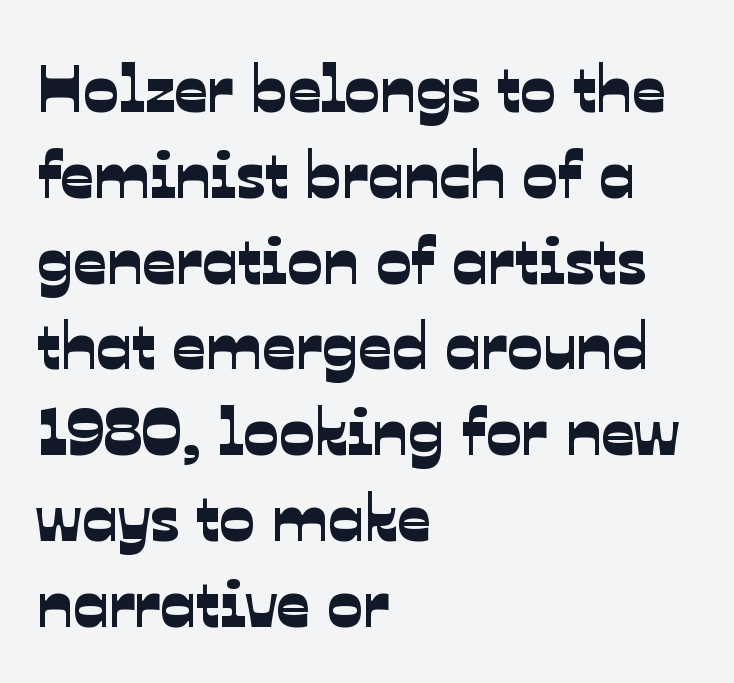
Each line starts at the same left margin while the right side varies. Descenders are the only things crossing below the line. The rows are spaced the way most documents space them. You could not count columns in this text — the font is proportionally spaced.
